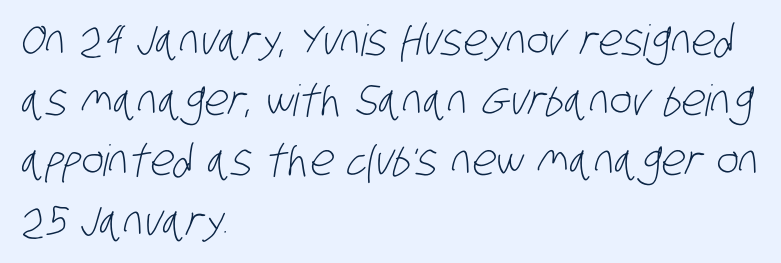
Think of a printed novel: that variable character pitch is what you see here. The letters look calm and open, with moderate or lighter stems. The vertical gap from one line to the next is medium. Inter-character spacing is left at the font's built-in metrics.
